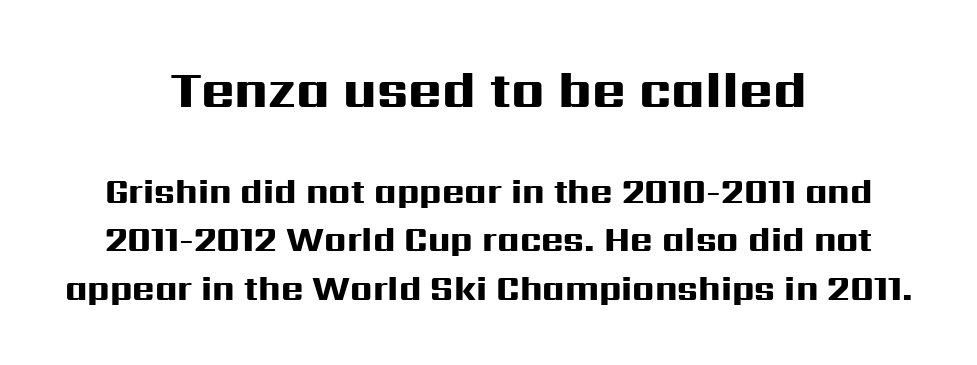
{"serif": "no", "italic": "no", "bold": "yes", "weight": "heavy", "width": "wide", "stroke_contrast": "high", "x_height": "medium", "monospaced": "no", "underline": "no", "align": "center", "line_spacing": "normal", "line_spacing_ratio": 1.43, "letter_spacing": "normal", "letter_spacing_em": 0.0, "larger_block": "first", "size_ratio": 1.5, "glyph_px": 51}
